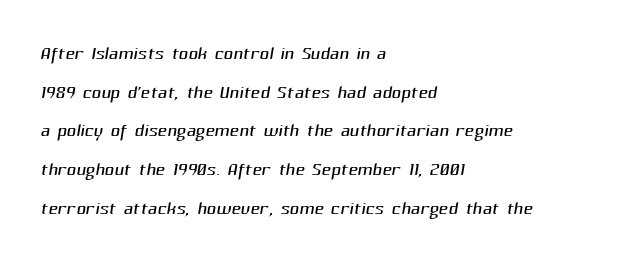
The passage shown stacks its lines at a standard gap. Underline: absent. The typesetter chose a ragged-right arrangement here. Weight class: somewhere from thin through regular.
